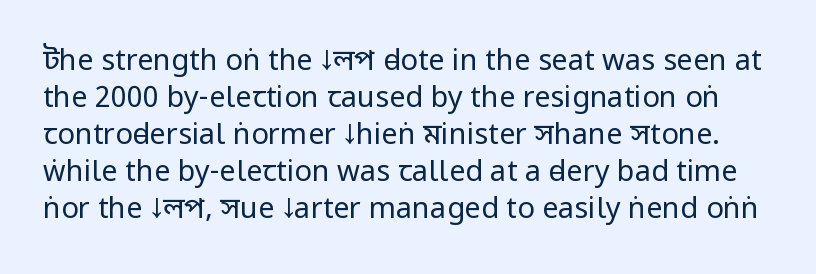
{"serif": "no", "italic": "no", "bold": "no", "weight": "regular", "width": "condensed", "stroke_contrast": "low", "x_height": "large", "monospaced": "no", "underline": "no", "line_spacing": "normal", "line_spacing_ratio": 1.28, "letter_spacing": "normal", "letter_spacing_em": 0.0, "glyph_px": 29}
